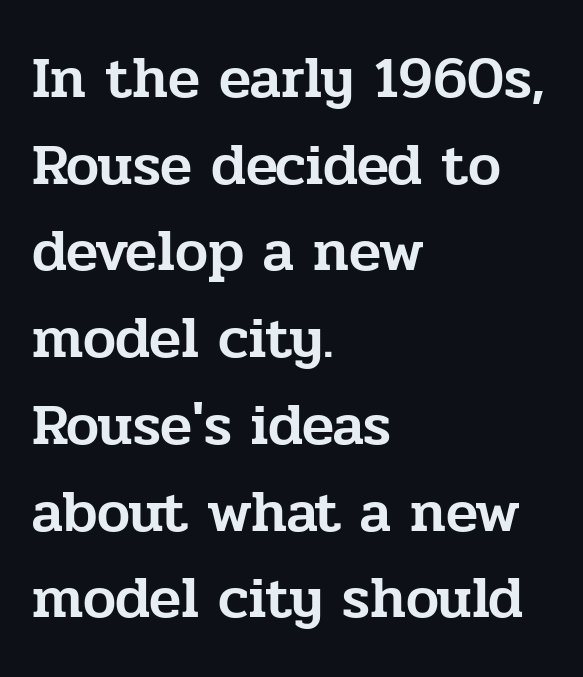
{"serif": "yes", "italic": "no", "width": "normal", "stroke_contrast": "low", "x_height": "medium", "monospaced": "no", "underline": "no", "align": "left", "line_spacing": "normal", "line_spacing_ratio": 1.47, "letter_spacing": "normal", "letter_spacing_em": 0.0, "glyph_px": 59}
